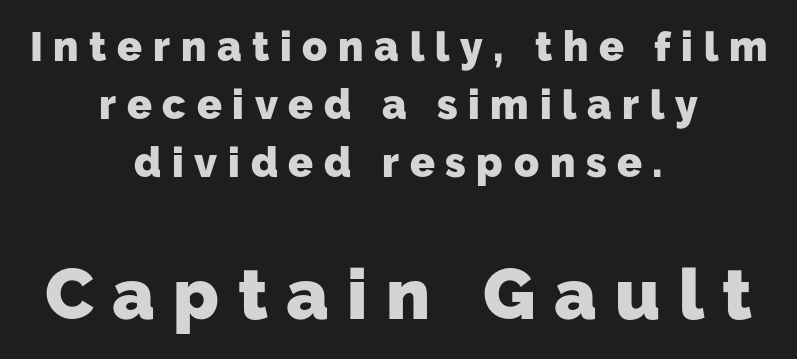
The image shows 71 px heavy sans-serif type; set centered, normal line spacing (1.41x), unusually wide letter spacing (+0.26 em), not underlined; the second (bottom) block is 1.73x larger; low stroke contrast and a medium x-height.
